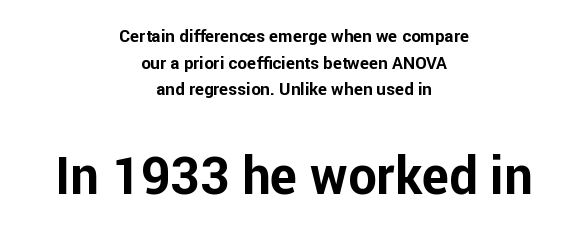
The image shows 51 px bold sans-serif type, upright; set centered, normal line spacing (1.56x), normal letter spacing, not underlined; the second (bottom) block is 3.0x larger; low stroke contrast and a medium x-height.
